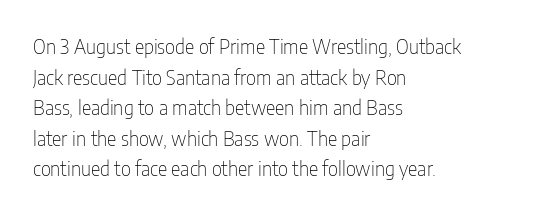
If you drew a line through each stem, it would be perfectly vertical. Students, observe: this is what conventionally led text looks like. Alignment: flush left. Decoration check: the copy has no underline.
